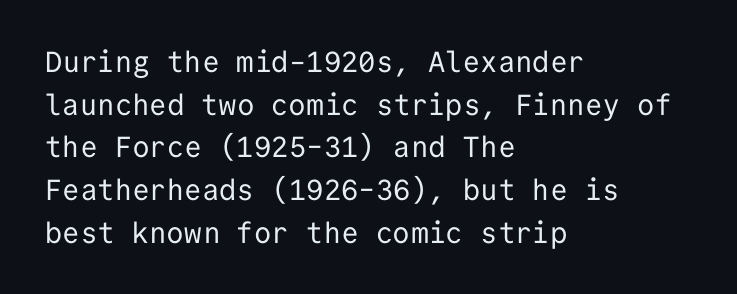
Q: Is the text bold? A: No.
Q: Is the text italic (slanted)? A: No, it is upright.
Q: Is the typeface a serif or a sans-serif typeface? A: Sans-serif.
Q: Is the text underlined? A: No.
Q: How is the paragraph aligned? A: Left-aligned.
Q: Is the spacing between letters normal or unusually wide? A: Normal.
Q: Is the spacing between lines tight, normal or loose? A: Normal.
Q: Width (condensed, normal, or wide)? A: Normal.
Q: Stroke contrast? A: Low.
Q: x-height? A: Medium.
Q: Monospaced? A: Yes.
